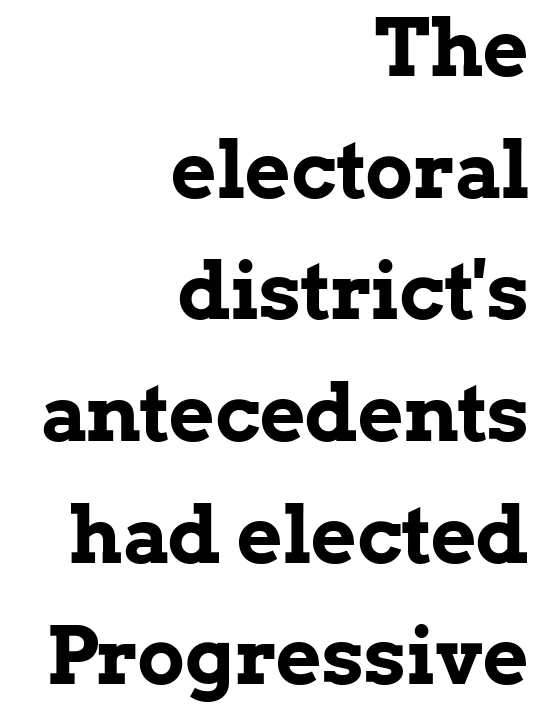
{"serif": "yes", "italic": "no", "bold": "yes", "weight": "bold", "width": "normal", "stroke_contrast": "low", "x_height": "medium", "monospaced": "no", "underline": "no", "align": "right", "line_spacing": "normal", "line_spacing_ratio": 1.54, "letter_spacing": "normal", "letter_spacing_em": 0.0, "glyph_px": 79}
